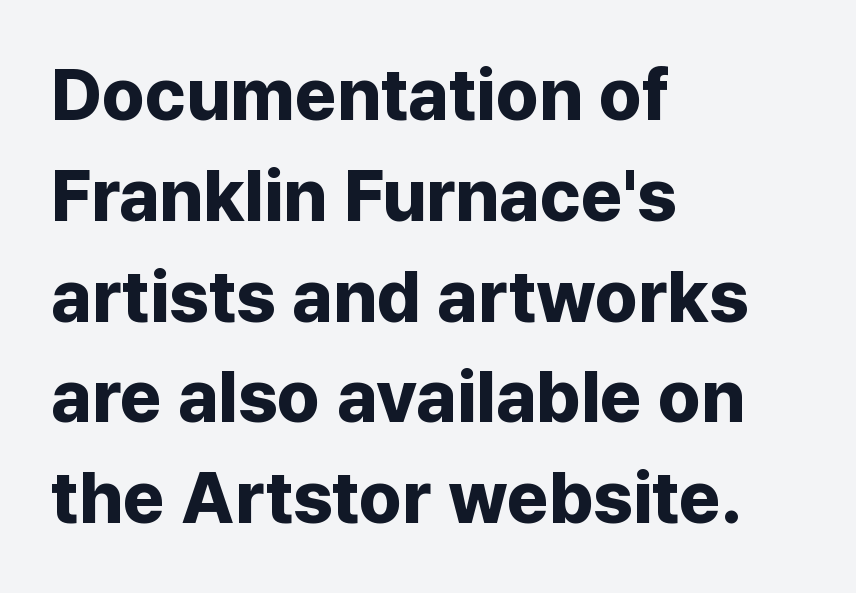
Rendered with straight, roman letterforms. Short and long lines alike share a common starting point at left. Letterform terminals end flat and unadorned throughout the passage. The passage shown stacks its lines at a standard gap. These lines carry a lot of weight — the face is fully bold. Clear beneath every line of the passage.
